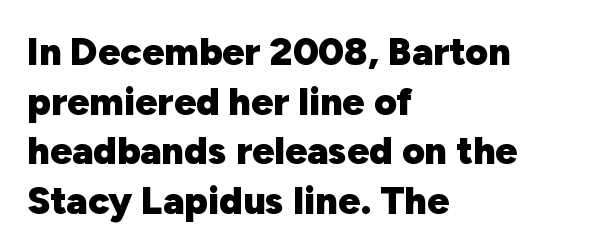
Type style note: lacks serifs. The block of text has a typical density, with ordinary space between rows. The compositor pushed each line to the left boundary. Ordinary non-slanted type is in use. Chunky letters — that's bold for sure. Note the varied advance widths — an 'i' is clearly narrower than an 'm'.
